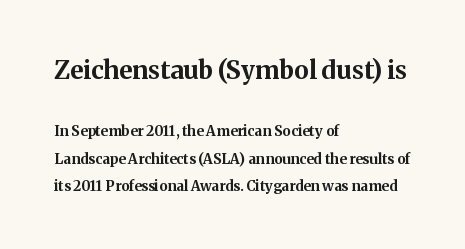
Q: Is the text bold? A: Yes.
Q: Is the text italic (slanted)? A: No, it is upright.
Q: Is the text underlined? A: No.
Q: How is the paragraph aligned? A: Left-aligned.
Q: Is the spacing between letters normal or unusually wide? A: Normal.
Q: Is the spacing between lines tight, normal or loose? A: Loose.
Q: Which block of text is set in a larger size, the first (top) or the second (bottom)? A: The first (top) one.
